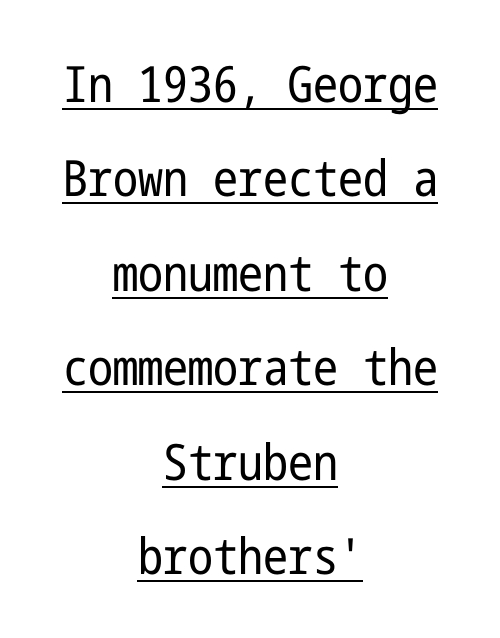
Q: Is the text bold? A: No.
Q: Is the text italic (slanted)? A: No, it is upright.
Q: Is the typeface a serif or a sans-serif typeface? A: Sans-serif.
Q: Is the text underlined? A: Yes.
Q: How is the paragraph aligned? A: Centered.
Q: Is the spacing between letters normal or unusually wide? A: Normal.
Q: Width (condensed, normal, or wide)? A: Condensed.
Q: Stroke contrast? A: Low.
Q: x-height? A: Medium.
